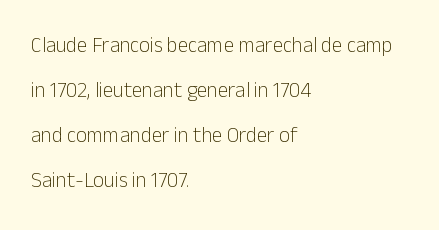
{"italic": "no", "bold": "no", "underline": "no", "align": "left", "line_spacing": "loose", "line_spacing_ratio": 2.14, "letter_spacing": "normal", "letter_spacing_em": 0.0, "glyph_px": 21}
